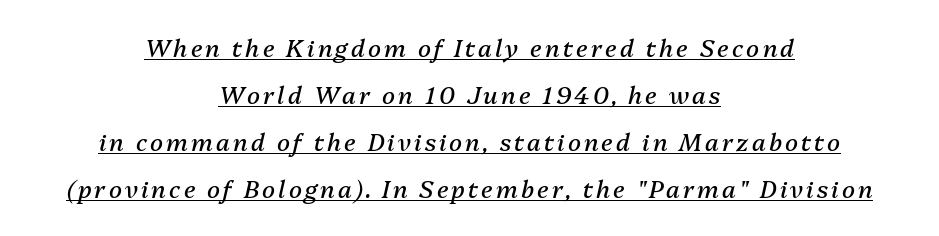
{"italic": "yes", "lean": "right", "slant_degrees": 13, "bold": "no", "underline": "yes", "align": "center", "line_spacing": "loose", "line_spacing_ratio": 1.96, "glyph_px": 24}
